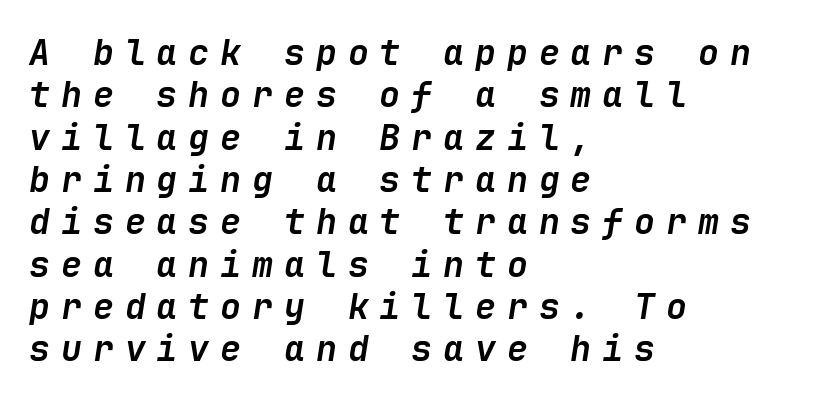
The image shows 35 px semibold type, italic (leaning right); set left-aligned, line spacing 1.21x, unusually wide letter spacing (+0.31 em), not underlined; low stroke contrast and a medium x-height.
